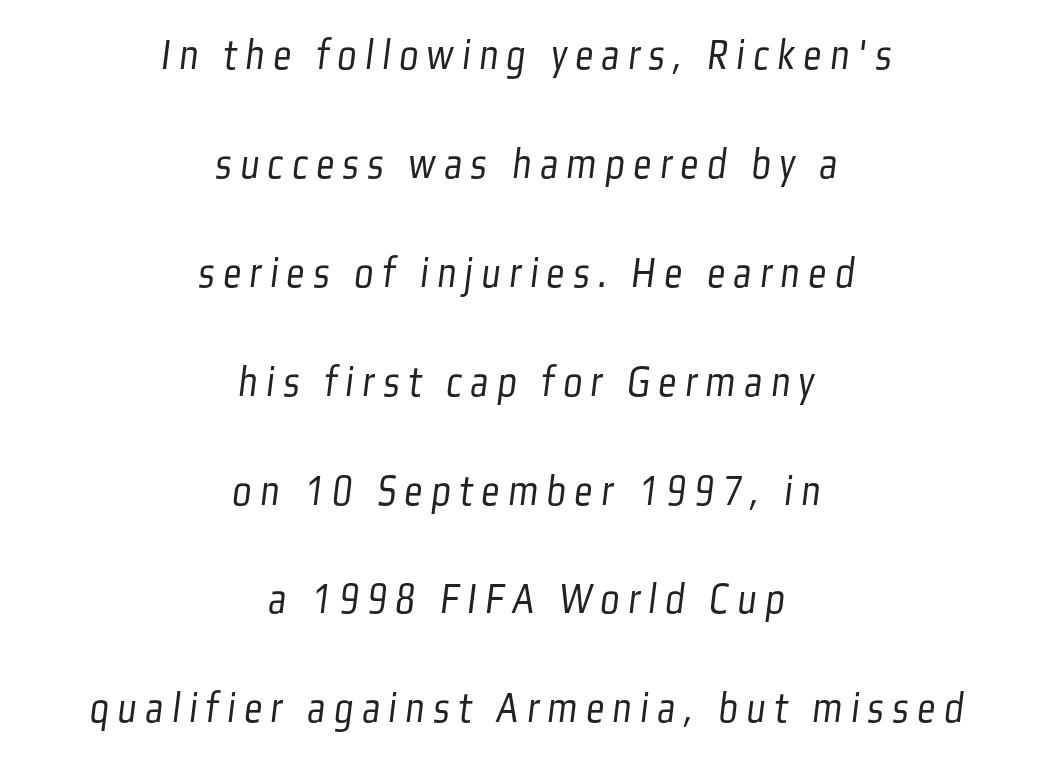
Notice the wide empty band between every row — that's loose leading. Note the varied advance widths — an 'i' is clearly narrower than an 'm'. What kind of face is this? One without serifs — a sans. Clear beneath every line of the passage.
